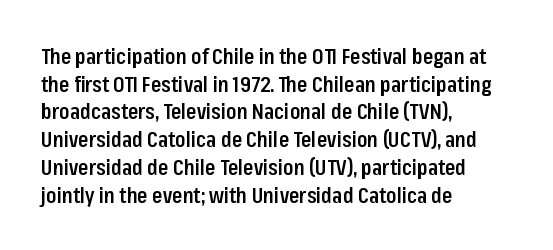
Q: Is the text bold? A: Semi-bold.
Q: Is the text italic (slanted)? A: No, it is upright.
Q: Is the text underlined? A: No.
Q: How is the paragraph aligned? A: Left-aligned.
Q: Is the spacing between letters normal or unusually wide? A: Normal.
Q: Is the spacing between lines tight, normal or loose? A: Normal.
